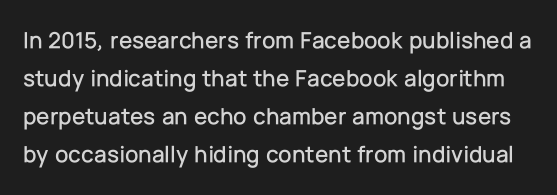
Glyph-to-glyph distance matches everyday printed text. Only glyphs here, with clear space below each row. Horizontal bands of white between lines are of average thickness. In terms of posture, this sample is upright.
